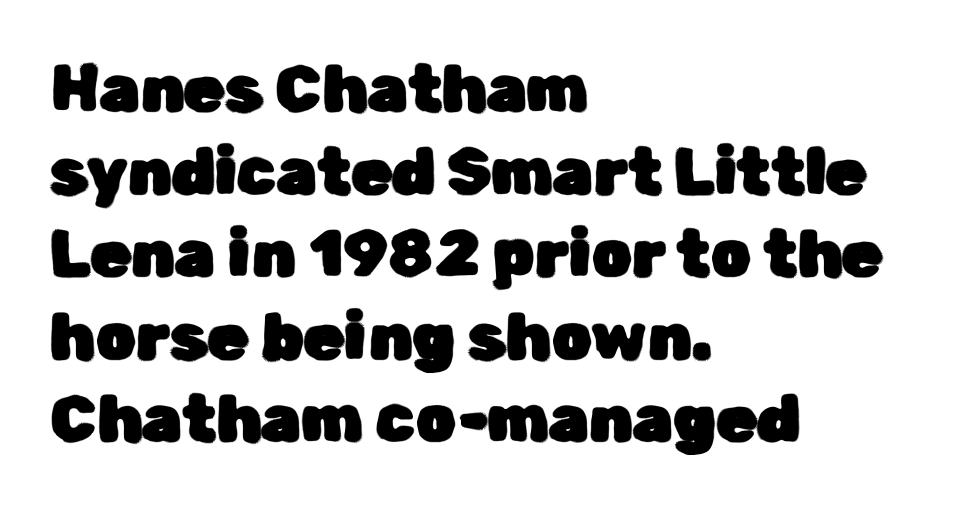
Q: Is the text italic (slanted)? A: No, it is upright.
Q: Is the typeface a serif or a sans-serif typeface? A: Sans-serif.
Q: Is the text underlined? A: No.
Q: How is the paragraph aligned? A: Left-aligned.
Q: Is the spacing between letters normal or unusually wide? A: Normal.
Q: Is the spacing between lines tight, normal or loose? A: Normal.
Q: Width (condensed, normal, or wide)? A: Normal.
Q: Stroke contrast? A: Low.
Q: x-height? A: Medium.
Q: Monospaced? A: No.
